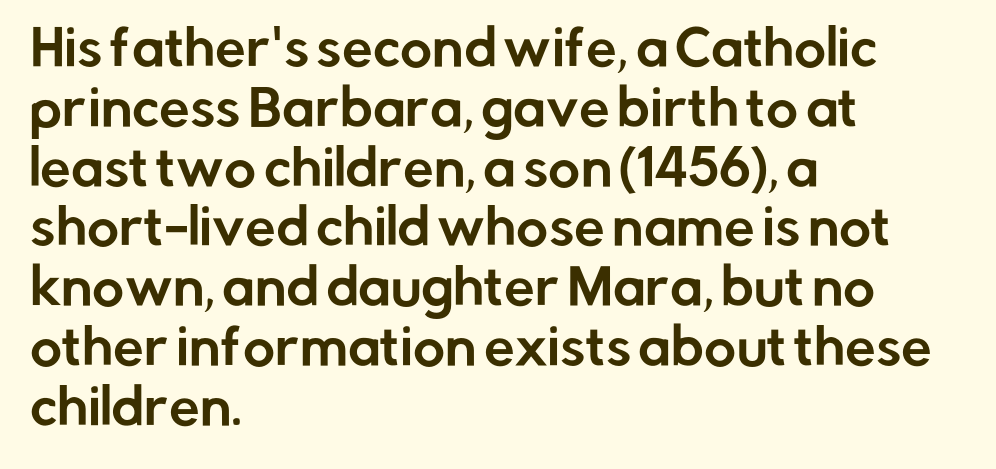
{"serif": "no", "italic": "no", "width": "normal", "stroke_contrast": "low", "x_height": "medium", "monospaced": "no", "underline": "no", "align": "left", "line_spacing_ratio": 1.22, "letter_spacing": "normal", "letter_spacing_em": 0.0, "glyph_px": 49}
